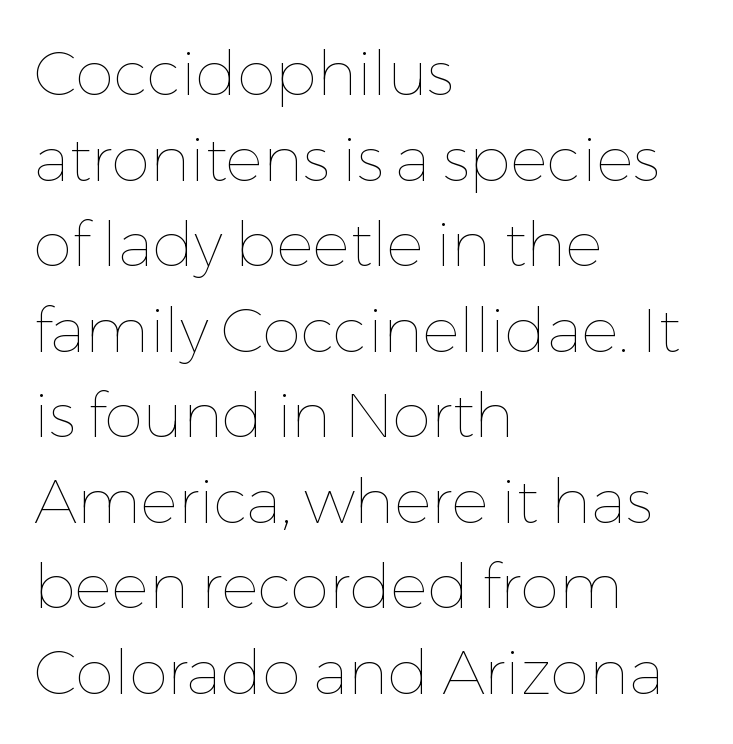
The image shows 62 px thin type, upright; set left-aligned, normal line spacing (1.38x), normal letter spacing, not underlined; low stroke contrast and a medium x-height.
